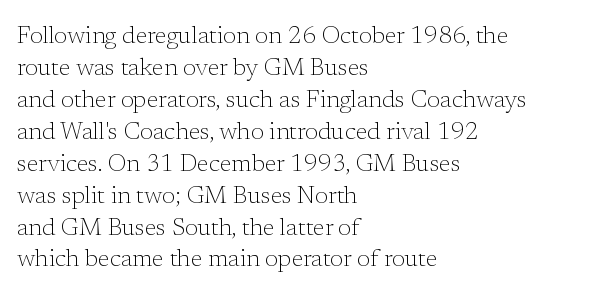
A bare baseline throughout the passage. Does the lettering tilt? It doesn't — this is upright. Leftover space on each line is placed entirely after the last word. Regarding leading, the lines here are spaced in the standard way. Inter-character spacing is left at the font's built-in metrics. Compared with a typical body face, this is equally light or lighter still.
